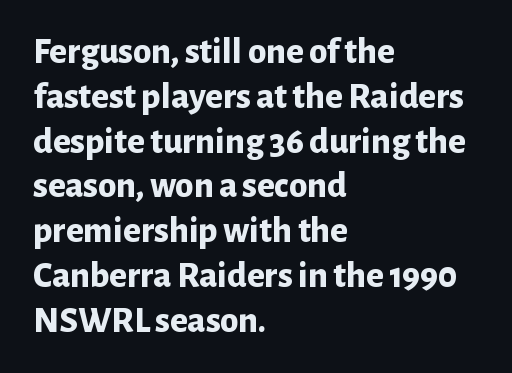
{"serif": "no", "italic": "no", "bold": "yes", "weight": "bold", "width": "normal", "stroke_contrast": "low", "x_height": "medium", "monospaced": "no", "underline": "no", "align": "left", "line_spacing_ratio": 1.21, "letter_spacing": "normal", "letter_spacing_em": 0.0, "glyph_px": 37}
